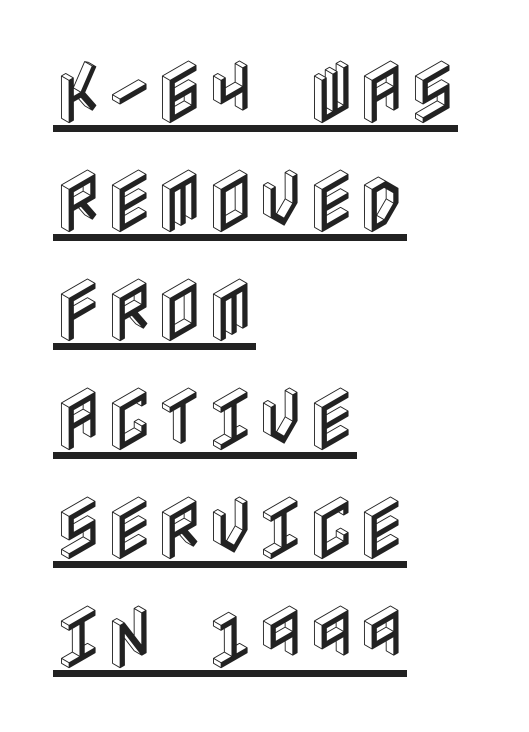
These lines are set flush left with a ragged right edge. Between one letter and the next there's only the usual sliver of space. The typography opts for an upright posture over an oblique one. Baseline-to-baseline distance is the conventional proportion of letter height. Underlining? Definitely there.
